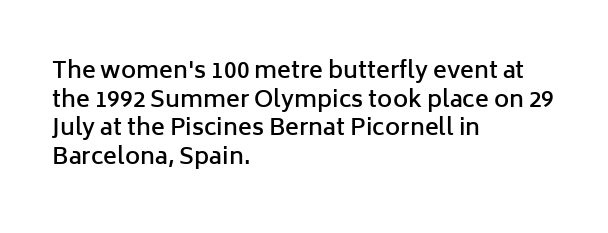
{"italic": "no", "bold": "semi", "underline": "no", "align": "left", "line_spacing": "normal", "line_spacing_ratio": 1.25, "letter_spacing": "normal", "letter_spacing_em": 0.0, "glyph_px": 23}
